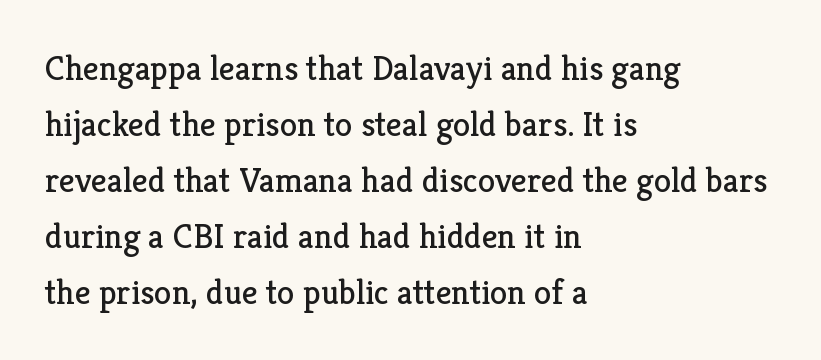
These lines are composed in type with serifs. The lines in this sample share a left origin and differ only in where they stop. A normal amount of white space separates one row of letters from the next. Spacing between characters is what you'd get straight out of the box. The baseline area is clear.
